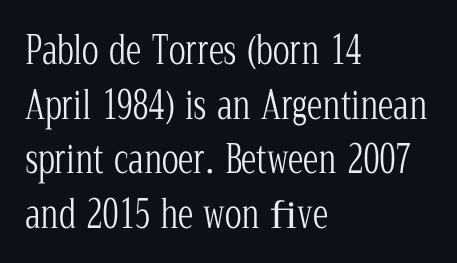
Does extra space separate the letters? No, they use regular spacing. The letterforms sit at book weight or below. Students, observe: this is what conventionally led text looks like. Line beginnings align vertically; line endings do not.
